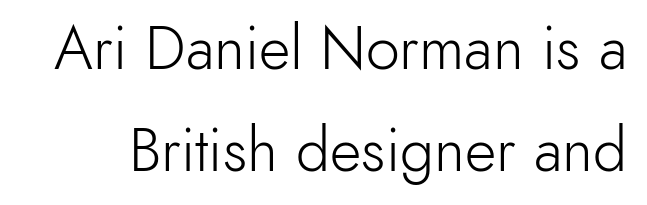
The font's upright variant was chosen for this text. Nope, no serifs anywhere on these letters. The characters are drawn with everyday or finer stroke widths. Quick note: underline off.
